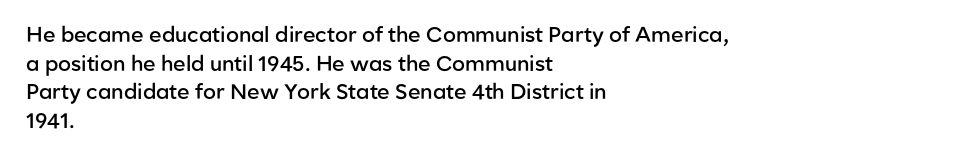
The image shows 21 px text type, upright; set left-aligned, normal line spacing (1.36x), normal letter spacing, not underlined.
